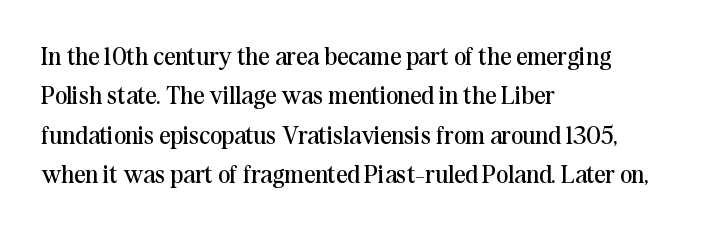
This block has exactly the height ordinary leading produces. Heft: none added — not bold. The face used here is rendered with its standard letterfit. Horizontally, the lines are justified to the leading edge only.
